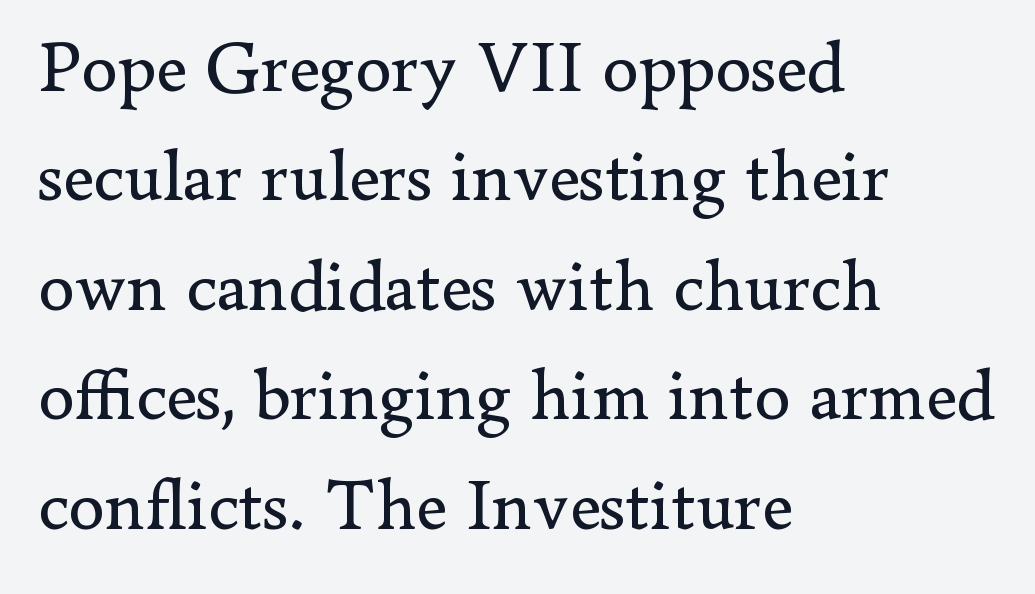
Q: Is the text bold? A: No.
Q: Is the text italic (slanted)? A: No, it is upright.
Q: Is the typeface a serif or a sans-serif typeface? A: Serif.
Q: Is the text underlined? A: No.
Q: How is the paragraph aligned? A: Left-aligned.
Q: Is the spacing between letters normal or unusually wide? A: Normal.
Q: Is the spacing between lines tight, normal or loose? A: Normal.
Q: Width (condensed, normal, or wide)? A: Normal.
Q: Stroke contrast? A: Low.
Q: x-height? A: Small.
Q: Monospaced? A: No.
